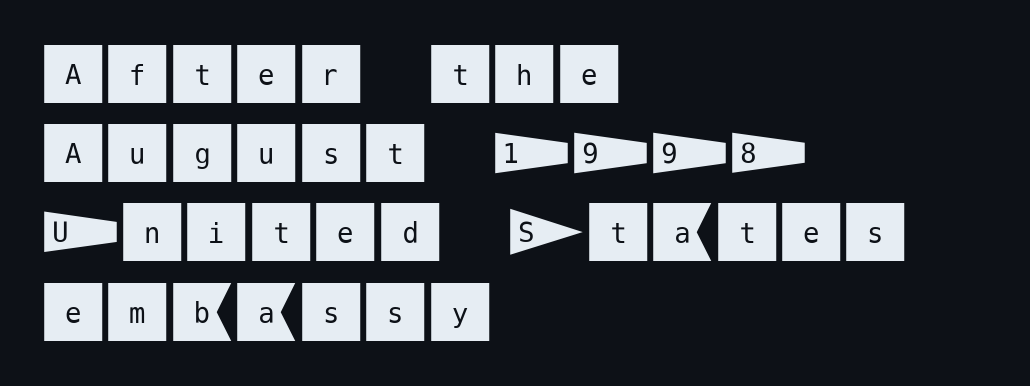
In terms of letterspacing, this is plain default setting. Where is the straight margin? On the left. Just letters on the line, the space beneath them empty. What kind of face is this? One without serifs — a sans. When letters stand straight like this, we call the style roman or upright.
